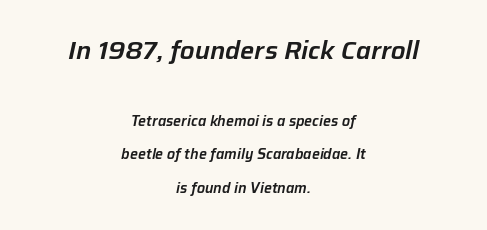
The image shows 25 px text type, italic (leaning right); set centered, loose line spacing (2.39x), normal letter spacing, not underlined; the first (top) block is 1.79x larger.
